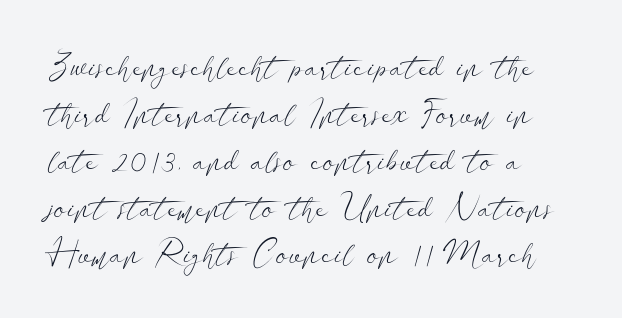
The image shows 33 px light, wide sans-serif type; set left-aligned, normal line spacing (1.42x), normal letter spacing, not underlined; low stroke contrast and a small x-height.
